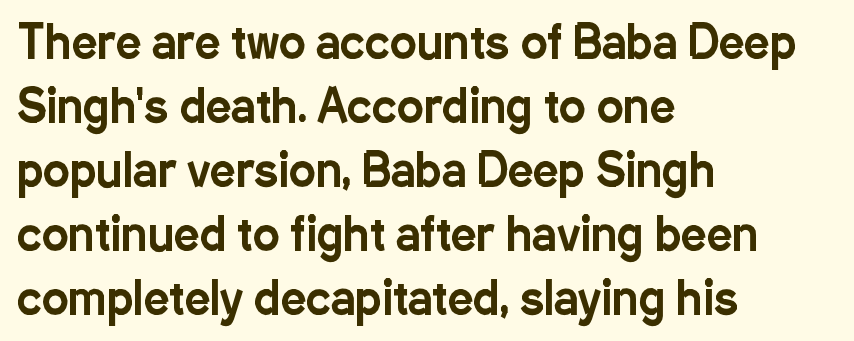
These lines were composed using upright roman letters. A typesetter would call this proportional, since set widths differ per character. The letters sit at their default tracking, neither squeezed nor spread. The words here are not underlined. Examine the stroke ends and you'll find no serifs. The leading is moderate, giving the passage an even texture.
